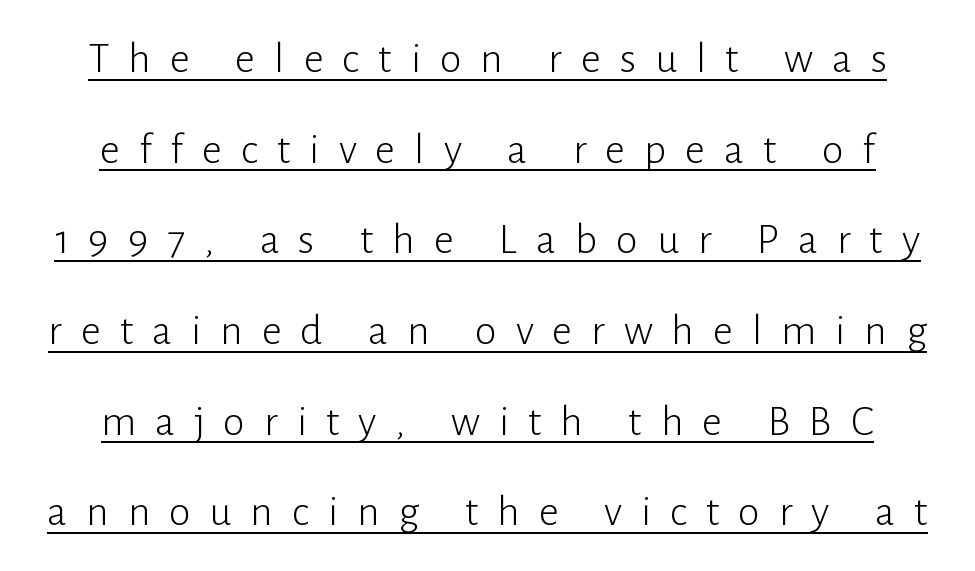
The face used here is proportionally spaced, like ordinary book or web type. Unlike a traditional serif, this face leaves its strokes unadorned. The sample's only ornament is a line tracing under the words. The passage shown is not bold in any degree. These lines were composed using upright roman letters. The passage shown stacks its lines with a broad gap.
